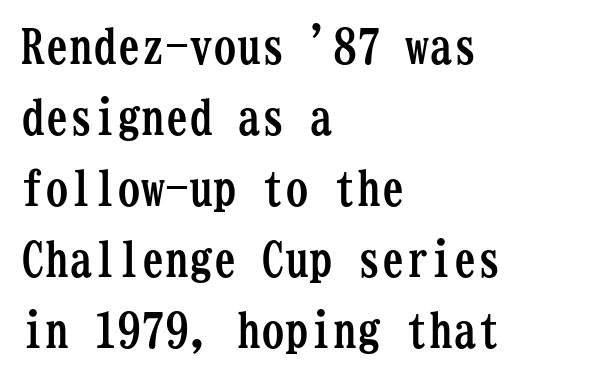
The image shows 48 px semibold, condensed serif type, upright, monospaced; set left-aligned, normal line spacing (1.48x), normal letter spacing, not underlined; low stroke contrast and a medium x-height.
